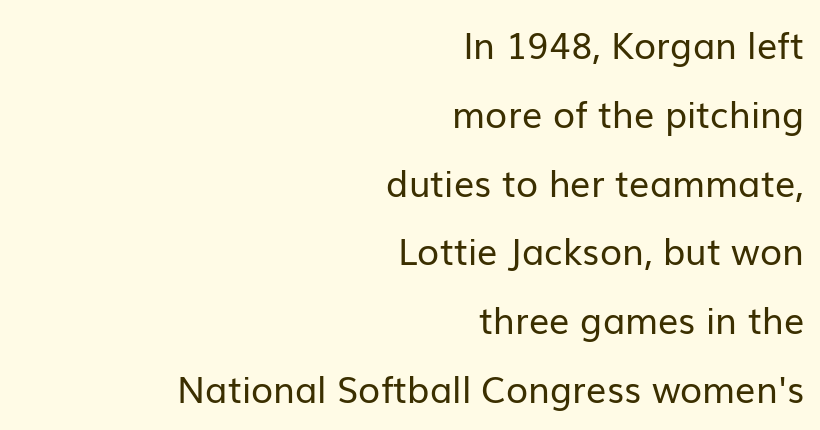
{"serif": "no", "italic": "no", "bold": "no", "weight": "regular", "width": "normal", "stroke_contrast": "low", "x_height": "medium", "monospaced": "no", "underline": "no", "align": "right", "line_spacing": "loose", "line_spacing_ratio": 1.91, "letter_spacing": "normal", "letter_spacing_em": 0.0, "glyph_px": 36}
